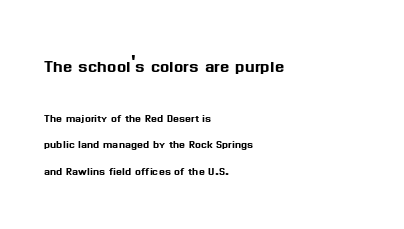
Q: Is the text italic (slanted)? A: No, it is upright.
Q: Is the text underlined? A: No.
Q: How is the paragraph aligned? A: Left-aligned.
Q: Is the spacing between letters normal or unusually wide? A: Normal.
Q: Is the spacing between lines tight, normal or loose? A: Loose.
Q: Which block of text is set in a larger size, the first (top) or the second (bottom)? A: The first (top) one.
